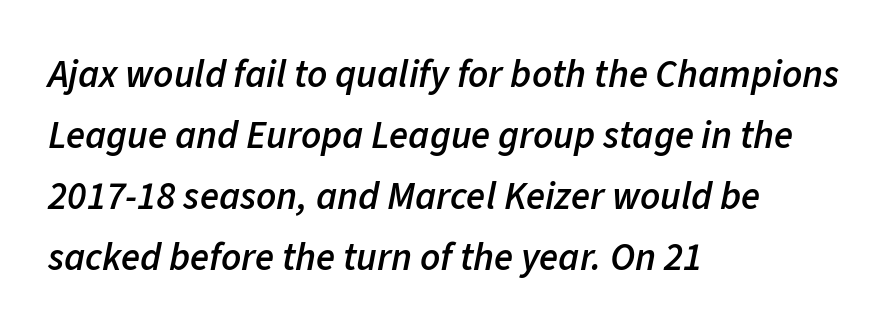
Q: Is the text bold? A: Semi-bold.
Q: Is the text italic (slanted)? A: Yes, it leans right by about 11 degrees.
Q: Is the text underlined? A: No.
Q: How is the paragraph aligned? A: Left-aligned.
Q: Is the spacing between letters normal or unusually wide? A: Normal.
Q: Is the spacing between lines tight, normal or loose? A: Normal.
Q: Width (condensed, normal, or wide)? A: Normal.
Q: Stroke contrast? A: Low.
Q: x-height? A: Medium.
Q: Monospaced? A: No.
